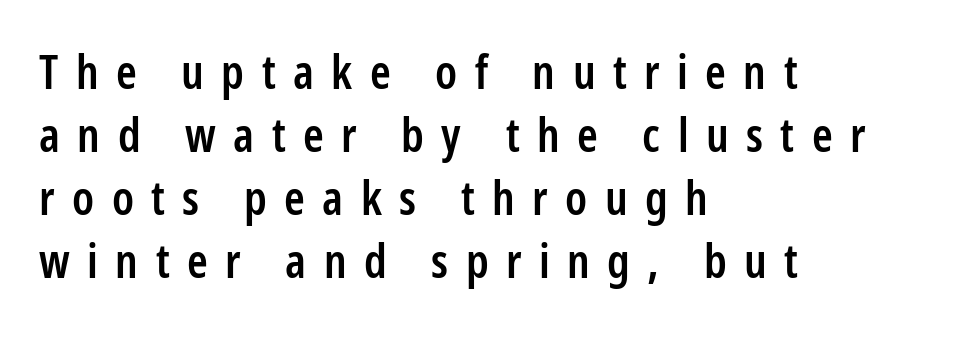
Heft: intermediate — a semibold. A clean baseline with only descenders dipping below it. Nope, no serifs anywhere on these letters. The type sits square on the baseline with zero lean. Baseline-to-baseline distance is the conventional proportion of letter height. Varying glyph widths throughout — classic text-font behaviour.
